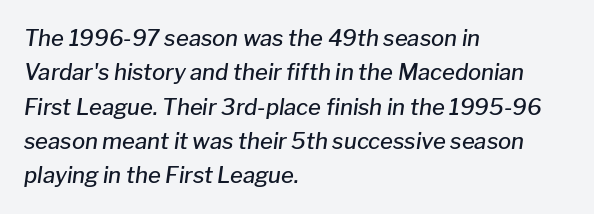
{"italic": "yes", "lean": "right", "slant_degrees": 8, "bold": "semi", "underline": "no", "align": "left", "line_spacing": "normal", "line_spacing_ratio": 1.56, "letter_spacing": "normal", "letter_spacing_em": 0.0, "glyph_px": 22}
